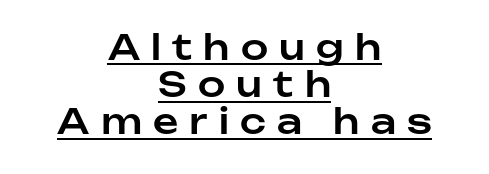
The text block is weighted toward neither margin, spreading evenly from the middle. Reading down the column, the eye jumps only a short way to each next line. This sample uses an upright cut, with every glyph sitting square on the baseline. What kind of face is this? One without serifs — a sans.
